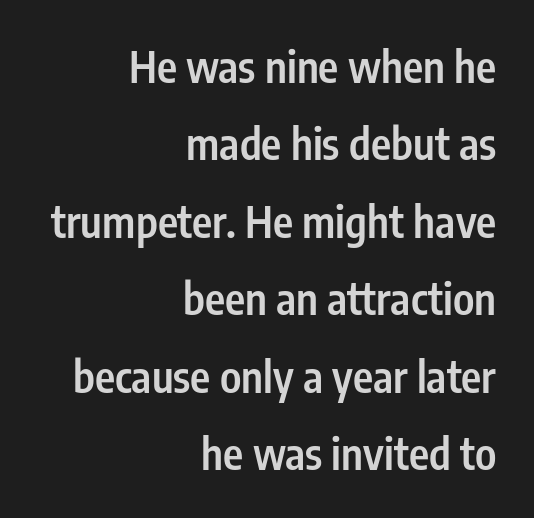
The image shows 43 px semibold, condensed sans-serif type, upright; set right-aligned, line spacing 1.8x, normal letter spacing, not underlined; low stroke contrast and a medium x-height.
